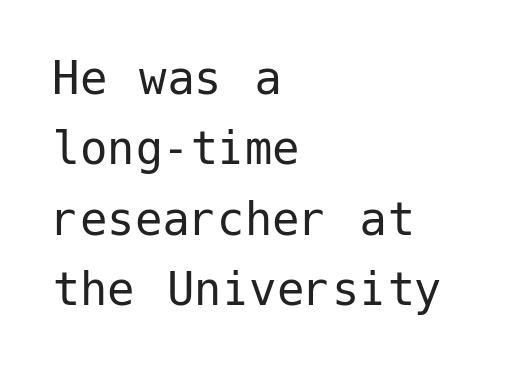
{"serif": "no", "italic": "no", "bold": "no", "weight": "regular", "width": "normal", "stroke_contrast": "low", "x_height": "medium", "underline": "no", "align": "left", "line_spacing": "normal", "line_spacing_ratio": 1.28, "letter_spacing": "normal", "letter_spacing_em": 0.0, "glyph_px": 55}
